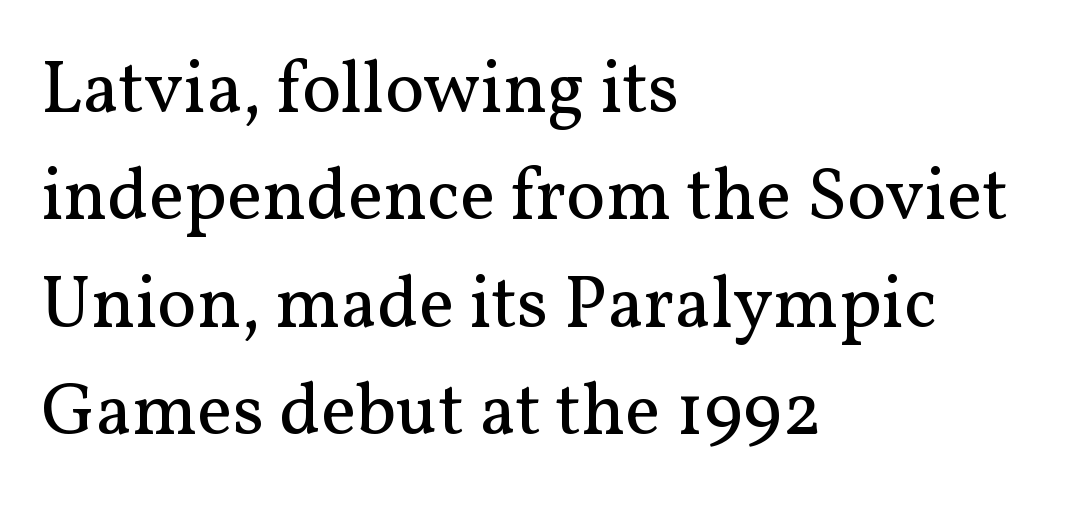
The image shows 74 px regular-weight serif type, upright; set left-aligned, normal line spacing (1.45x), normal letter spacing, not underlined; medium stroke contrast and a medium x-height.
